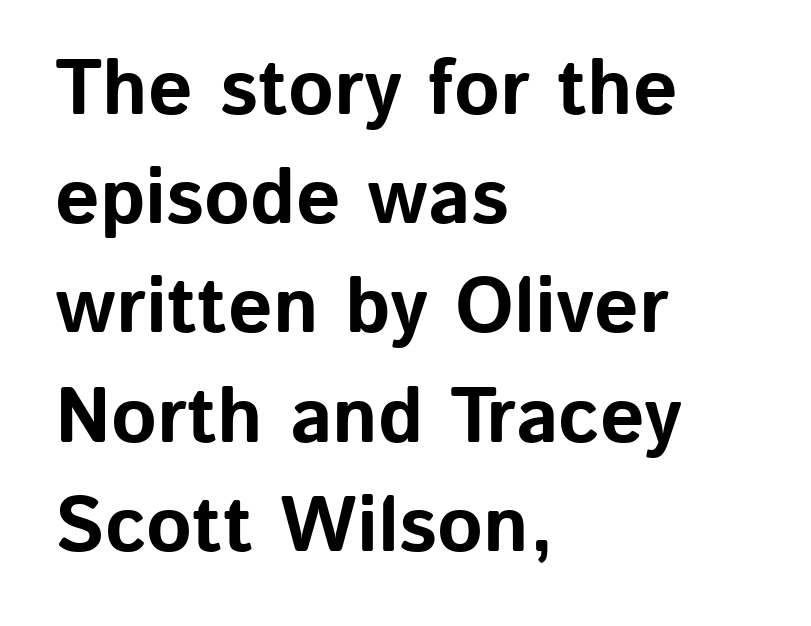
Q: Is the text bold? A: Yes.
Q: Is the text italic (slanted)? A: No, it is upright.
Q: Is the typeface a serif or a sans-serif typeface? A: Sans-serif.
Q: Is the text underlined? A: No.
Q: How is the paragraph aligned? A: Left-aligned.
Q: Is the spacing between letters normal or unusually wide? A: Normal.
Q: Is the spacing between lines tight, normal or loose? A: Normal.
Q: Width (condensed, normal, or wide)? A: Normal.
Q: Stroke contrast? A: Low.
Q: x-height? A: Medium.
Q: Monospaced? A: No.
